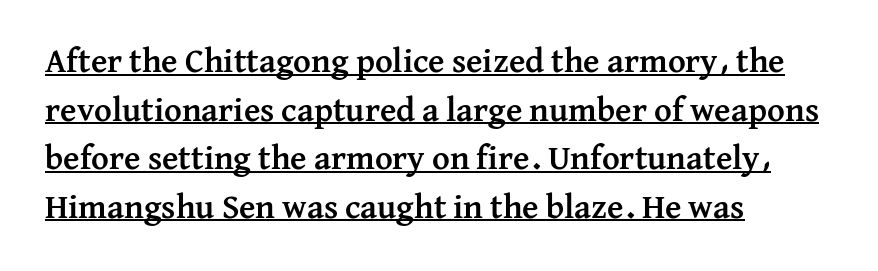
Q: Is the text bold? A: Yes.
Q: Is the text italic (slanted)? A: No, it is upright.
Q: Is the typeface a serif or a sans-serif typeface? A: Serif.
Q: Is the text underlined? A: Yes.
Q: How is the paragraph aligned? A: Left-aligned.
Q: Is the spacing between letters normal or unusually wide? A: Normal.
Q: Is the spacing between lines tight, normal or loose? A: Normal.
Q: Width (condensed, normal, or wide)? A: Normal.
Q: Stroke contrast? A: Medium.
Q: x-height? A: Medium.
Q: Monospaced? A: No.
